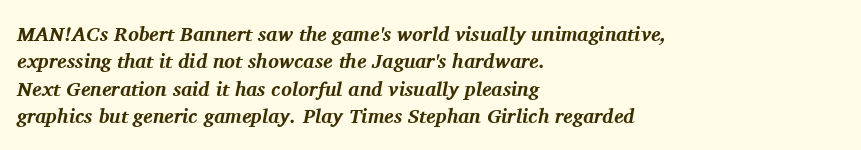
Set as a true bold cut, around the 700 mark. Quick note: italic. Reading down the block, your eye returns to a fixed left position each line. Just letters on the line, the space beneath them empty.
